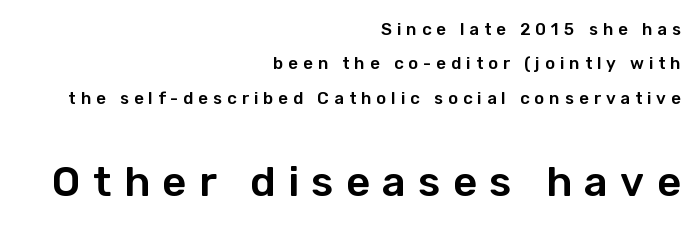
{"serif": "no", "italic": "no", "width": "normal", "stroke_contrast": "low", "x_height": "medium", "monospaced": "no", "underline": "no", "align": "right", "line_spacing": "loose", "line_spacing_ratio": 2.02, "letter_spacing": "wide", "letter_spacing_em": 0.29, "larger_block": "second", "size_ratio": 2.47, "glyph_px": 42}
